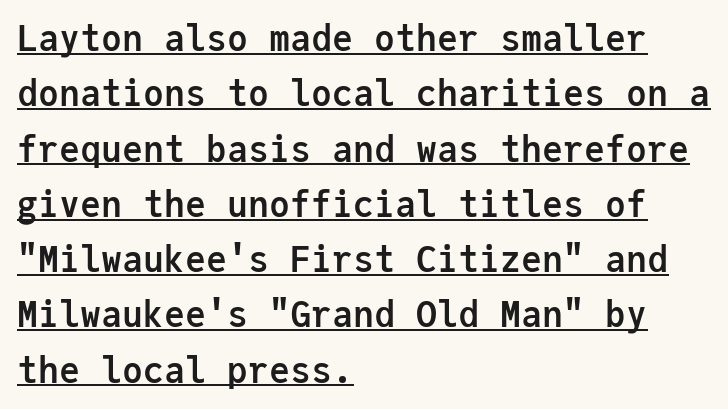
The image shows 35 px semibold sans-serif type, upright, monospaced; set left-aligned, normal line spacing (1.58x), normal letter spacing, underlined; low stroke contrast and a medium x-height.
